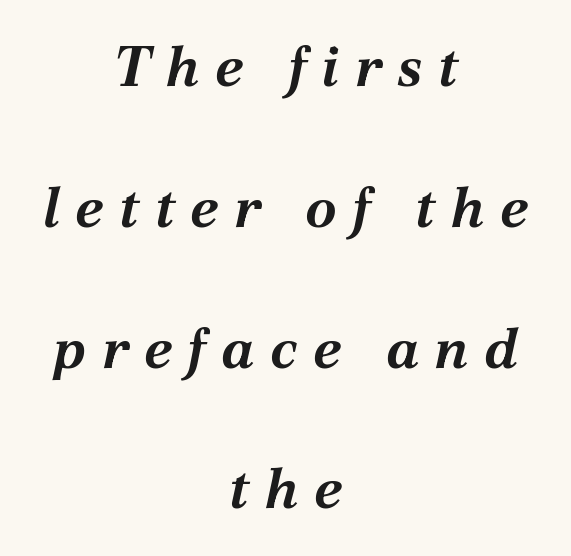
{"italic": "yes", "lean": "right", "slant_degrees": 12, "bold": "yes", "weight": "bold", "width": "normal", "stroke_contrast": "medium", "x_height": "medium", "monospaced": "no", "underline": "no", "align": "center", "line_spacing": "loose", "line_spacing_ratio": 2.47, "letter_spacing": "wide", "letter_spacing_em": 0.27, "glyph_px": 57}
